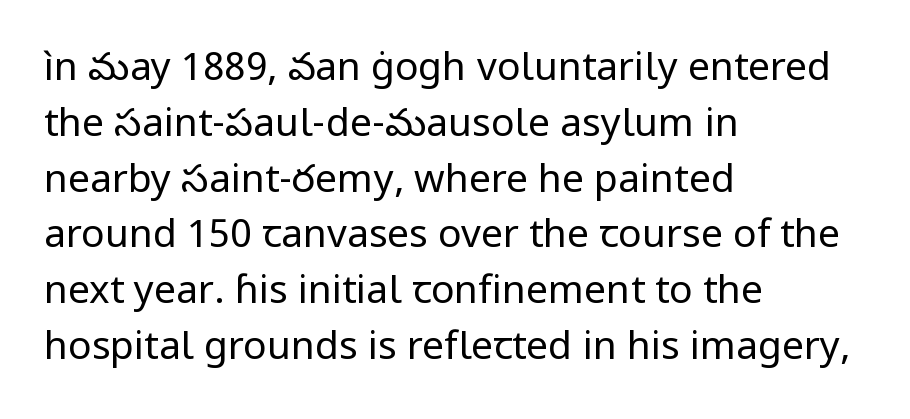
{"serif": "no", "italic": "no", "bold": "no", "weight": "regular", "width": "normal", "stroke_contrast": "low", "x_height": "medium", "monospaced": "no", "underline": "no", "align": "left", "line_spacing": "normal", "line_spacing_ratio": 1.43, "letter_spacing": "normal", "letter_spacing_em": 0.0, "glyph_px": 39}
